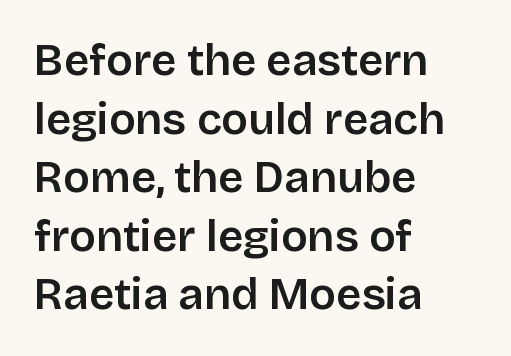
You could call the tracking neutral — neither tight nor loose. The passage shown is typeset with a sans-serif family. Stroke thickness is moderately raised; the sample reads as semibold. A typesetter would call this leading conventional body-copy spacing.
